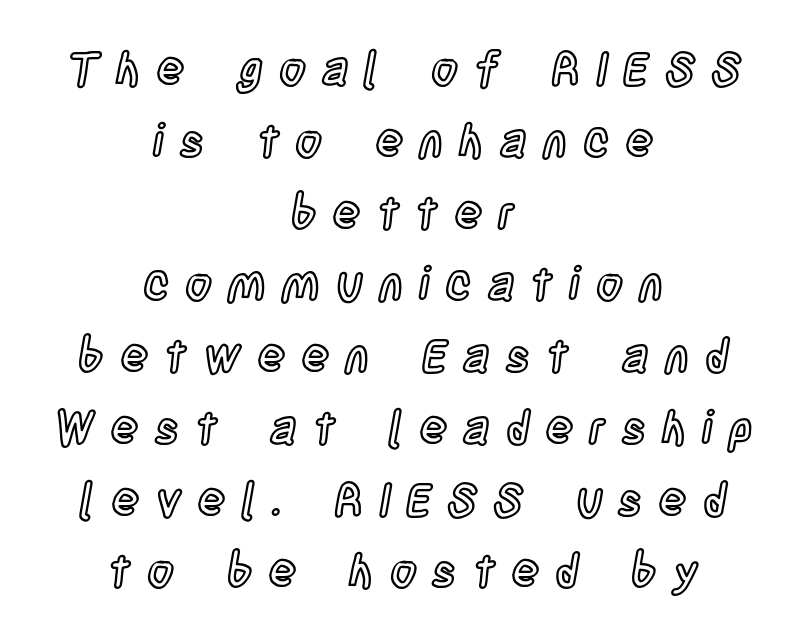
The image shows 46 px condensed type; set centered, normal line spacing (1.56x), unusually wide letter spacing (+0.35 em), not underlined; a large x-height.
